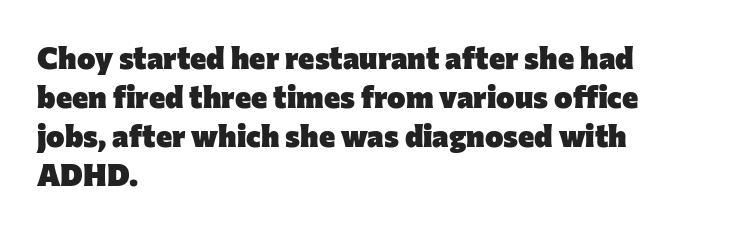
Letters rest on an invisible, unmarked baseline. If you drew a line through each stem, it would be perfectly vertical. The lines sit at an ordinary, default distance from one another. The font family rendered here belongs to the sans-serif group. Characters follow at the spacing the type designer built in. Which margin do the lines hug? The left one — the right edge is uneven.
